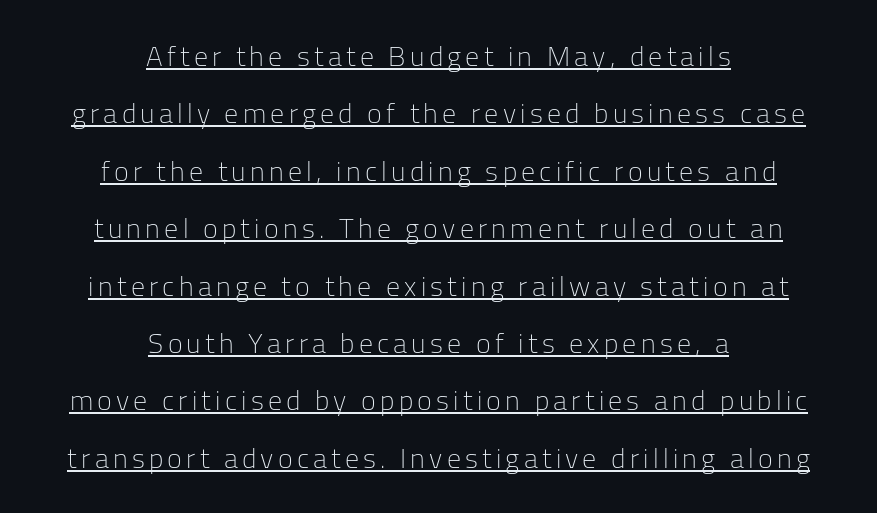
This block would shrink considerably if given ordinary leading; it's expanded now. The passage shown is typed in a proportional face where columns would drift. This sample uses an upright cut, with every glyph sitting square on the baseline. No feet cap the strokes, marking this as sans-serif type.
